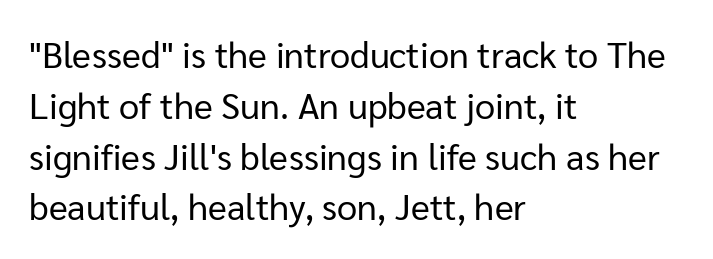
{"serif": "no", "italic": "no", "bold": "no", "weight": "regular", "width": "normal", "stroke_contrast": "low", "x_height": "medium", "monospaced": "no", "underline": "no", "align": "left", "line_spacing": "normal", "line_spacing_ratio": 1.41, "letter_spacing": "normal", "letter_spacing_em": 0.0, "glyph_px": 36}
